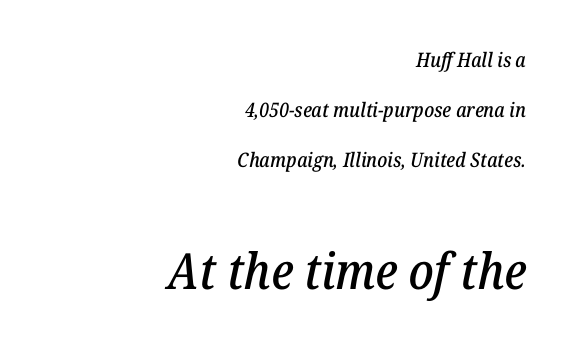
{"serif": "yes", "italic": "yes", "lean": "right", "slant_degrees": 12, "width": "normal", "stroke_contrast": "low", "x_height": "medium", "monospaced": "no", "underline": "no", "align": "right", "line_spacing": "loose", "line_spacing_ratio": 2.5, "letter_spacing": "normal", "letter_spacing_em": 0.0, "larger_block": "second", "size_ratio": 2.5, "glyph_px": 50}
